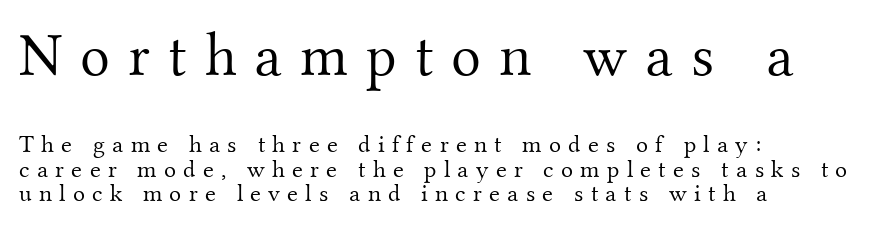
Q: Is the text bold? A: No.
Q: Is the text italic (slanted)? A: No, it is upright.
Q: Is the typeface a serif or a sans-serif typeface? A: Serif.
Q: Is the text underlined? A: No.
Q: How is the paragraph aligned? A: Left-aligned.
Q: Is the spacing between letters normal or unusually wide? A: Unusually wide.
Q: Is the spacing between lines tight, normal or loose? A: Tight.
Q: Which block of text is set in a larger size, the first (top) or the second (bottom)? A: The first (top) one.
Q: Width (condensed, normal, or wide)? A: Normal.
Q: Stroke contrast? A: Medium.
Q: x-height? A: Small.
Q: Monospaced? A: No.
